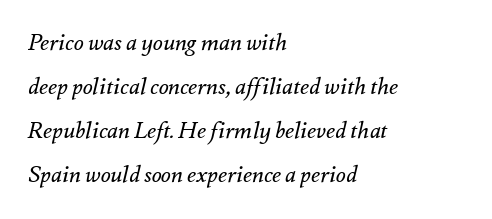
Q: Is the text bold? A: No.
Q: Is the text italic (slanted)? A: Yes, it leans right by about 12 degrees.
Q: Is the text underlined? A: No.
Q: How is the paragraph aligned? A: Left-aligned.
Q: Is the spacing between letters normal or unusually wide? A: Normal.
Q: Is the spacing between lines tight, normal or loose? A: Loose.
